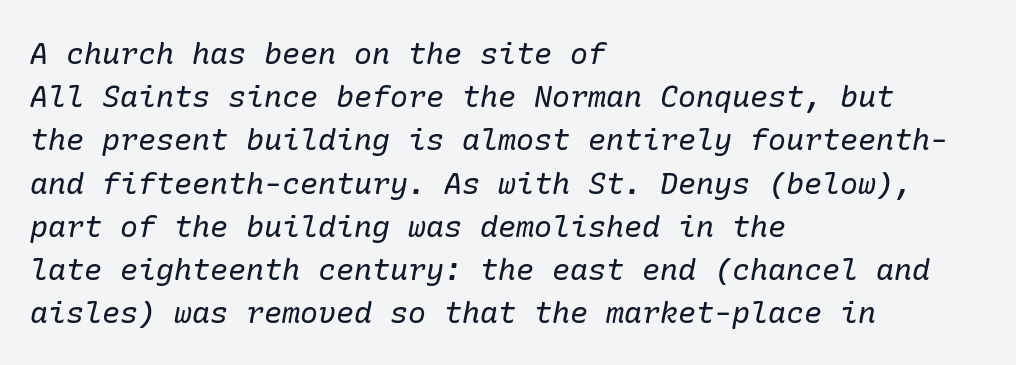
Q: Is the text bold? A: No.
Q: Is the text italic (slanted)? A: Yes, it leans right by about 10 degrees.
Q: Is the typeface a serif or a sans-serif typeface? A: Sans-serif.
Q: Is the text underlined? A: No.
Q: How is the paragraph aligned? A: Left-aligned.
Q: Is the spacing between letters normal or unusually wide? A: Normal.
Q: Is the spacing between lines tight, normal or loose? A: Normal.
Q: Width (condensed, normal, or wide)? A: Normal.
Q: Stroke contrast? A: Low.
Q: x-height? A: Medium.
